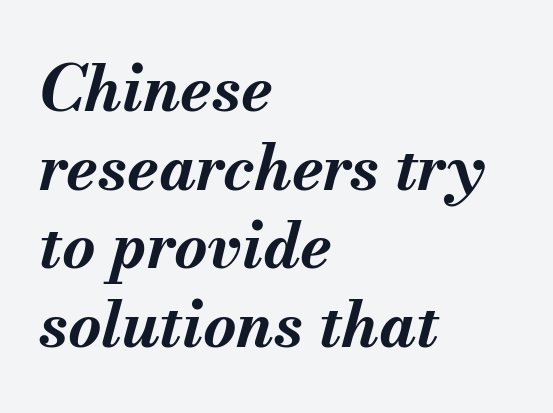
A typesetter would mark this as italic. The letterforms sit shoulder to shoulder at normal distance. Underlining? Definitely not there. The passage shown is emphatically bold. Horizontal alignment here is leftward, the default for most running prose. Character widths vary here, with narrow letters taking less room than wide ones.
